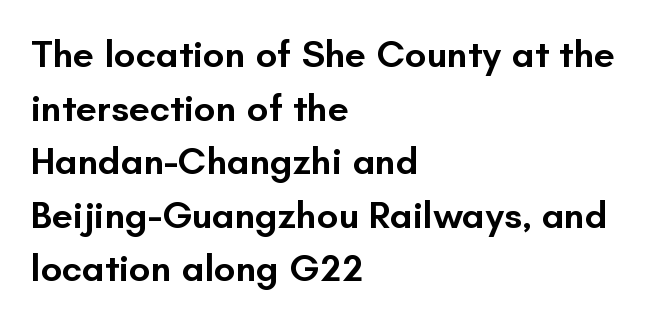
Default kerning and tracking; the words read as compact shapes. Each row of text sits above clean, open space. Leading matches the norm, producing a regular column. Emphasis by weight is partial: semibold. Ascenders rise straight up at ninety degrees.
